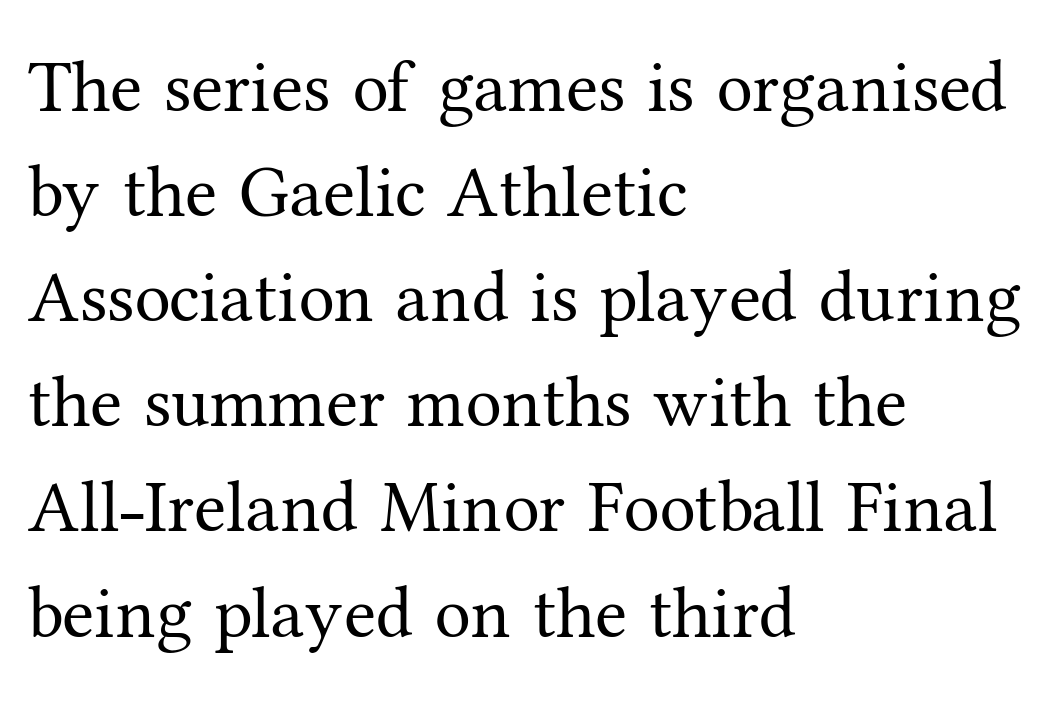
{"serif": "yes", "italic": "no", "bold": "no", "weight": "regular", "width": "normal", "stroke_contrast": "medium", "x_height": "medium", "monospaced": "no", "underline": "no", "align": "left", "line_spacing": "normal", "line_spacing_ratio": 1.44, "letter_spacing": "normal", "letter_spacing_em": 0.0, "glyph_px": 73}
